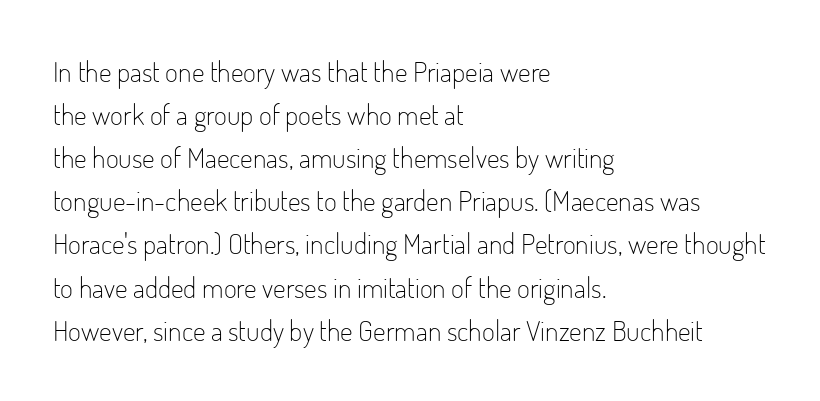
{"serif": "no", "italic": "no", "bold": "no", "weight": "light", "width": "condensed", "stroke_contrast": "low", "x_height": "small", "monospaced": "no", "underline": "no", "align": "left", "line_spacing": "normal", "line_spacing_ratio": 1.54, "letter_spacing": "normal", "letter_spacing_em": 0.0, "glyph_px": 28}
